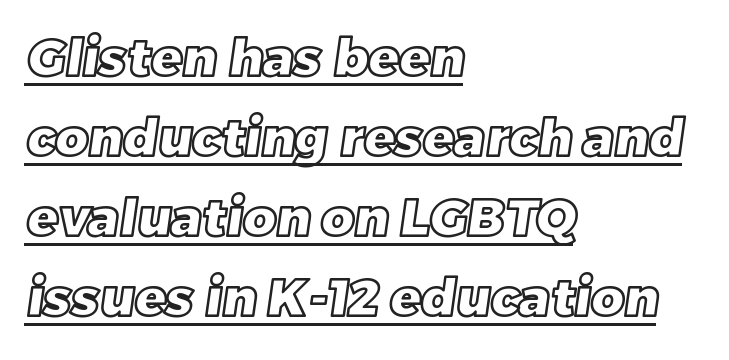
The letterforms sit shoulder to shoulder at normal distance. These lines are set flush left with a ragged right edge. Character widths vary here, with narrow letters taking less room than wide ones. Notice how descenders clear the ascenders below comfortably — that's standard leading. Has an underline been added? It has.
